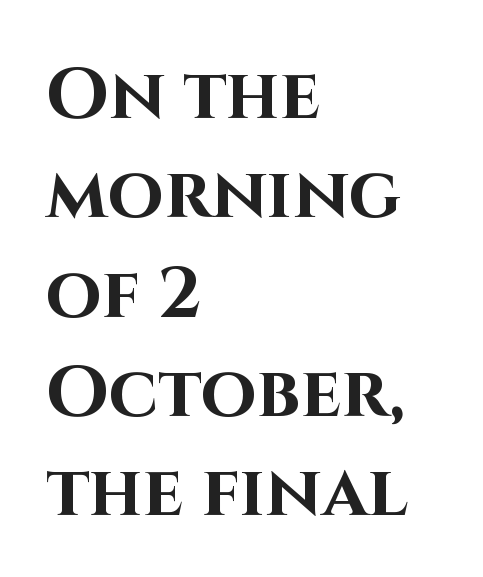
The image shows 72 px bold sans-serif type, upright; set left-aligned, normal line spacing (1.38x), normal letter spacing, not underlined; high stroke contrast and a large x-height.
